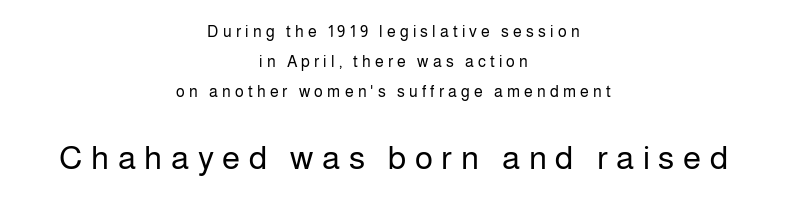
{"serif": "no", "italic": "no", "bold": "no", "weight": "regular", "width": "normal", "stroke_contrast": "low", "x_height": "medium", "monospaced": "no", "underline": "no", "align": "center", "line_spacing_ratio": 1.89, "letter_spacing": "wide", "letter_spacing_em": 0.26, "larger_block": "second", "size_ratio": 2.06, "glyph_px": 33}
